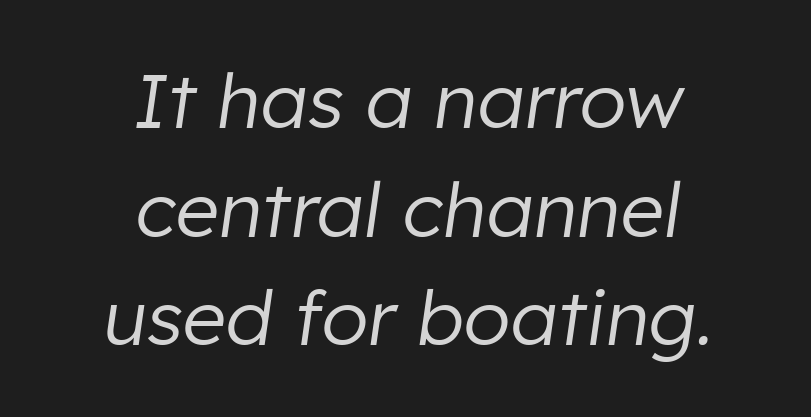
The image shows 76 px regular-weight type, italic (leaning right); set centered, normal line spacing (1.43x), normal letter spacing, not underlined; low stroke contrast and a medium x-height.
